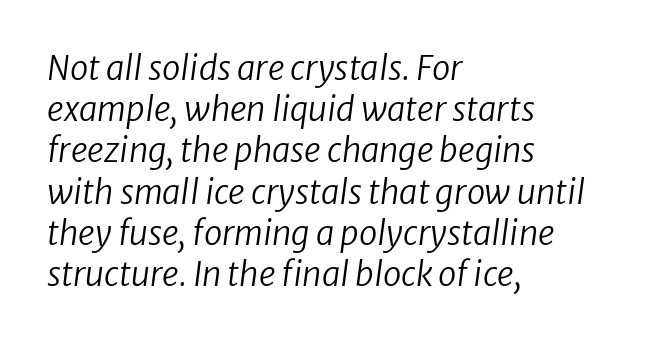
Typeset ragged right — the left edge is the straight one. Proportional: the letters do not fall into vertical columns. Glance below the letters and you will spot only blank space. Slanted lettering throughout. Letter spacing: default.
